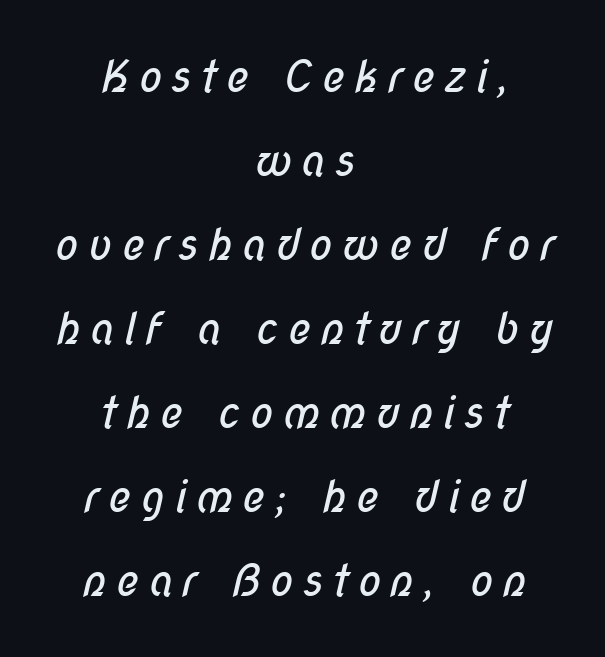
The image shows 44 px regular-weight, condensed sans-serif type; set centered, loose line spacing (1.91x), not underlined; low stroke contrast and a medium x-height.
